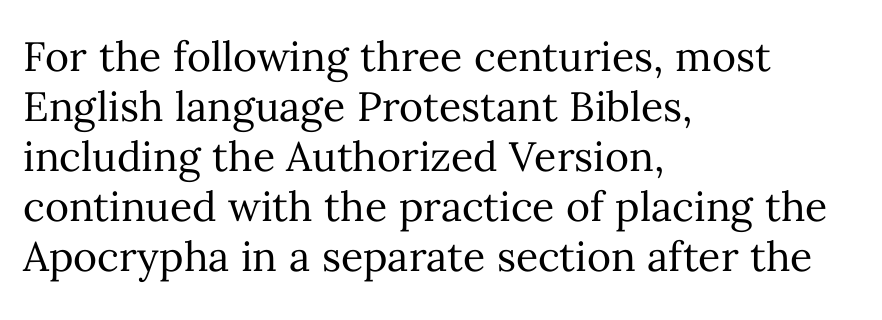
Think of a printed novel: that variable character pitch is what you see here. Underlining? Definitely not there. Quick note: not italic, upright. Weight class: somewhere from thin through regular. A typesetter would call this zero additional tracking. Notice how the passage keeps a crisp vertical edge on the left only.
